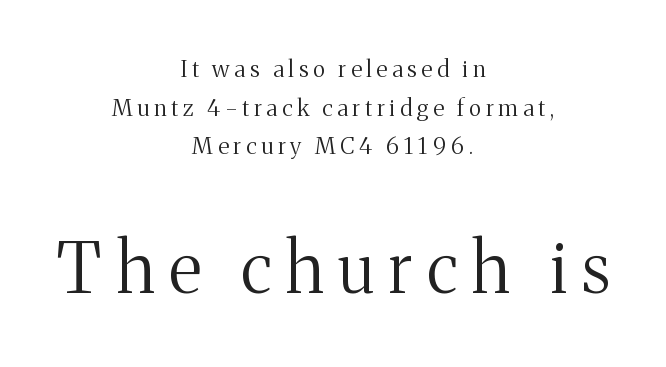
{"serif": "yes", "italic": "no", "bold": "no", "weight": "regular", "width": "normal", "stroke_contrast": "medium", "x_height": "medium", "monospaced": "no", "underline": "no", "align": "center", "line_spacing": "normal", "line_spacing_ratio": 1.68, "letter_spacing": "wide", "letter_spacing_em": 0.21, "larger_block": "second", "size_ratio": 3.0, "glyph_px": 69}
